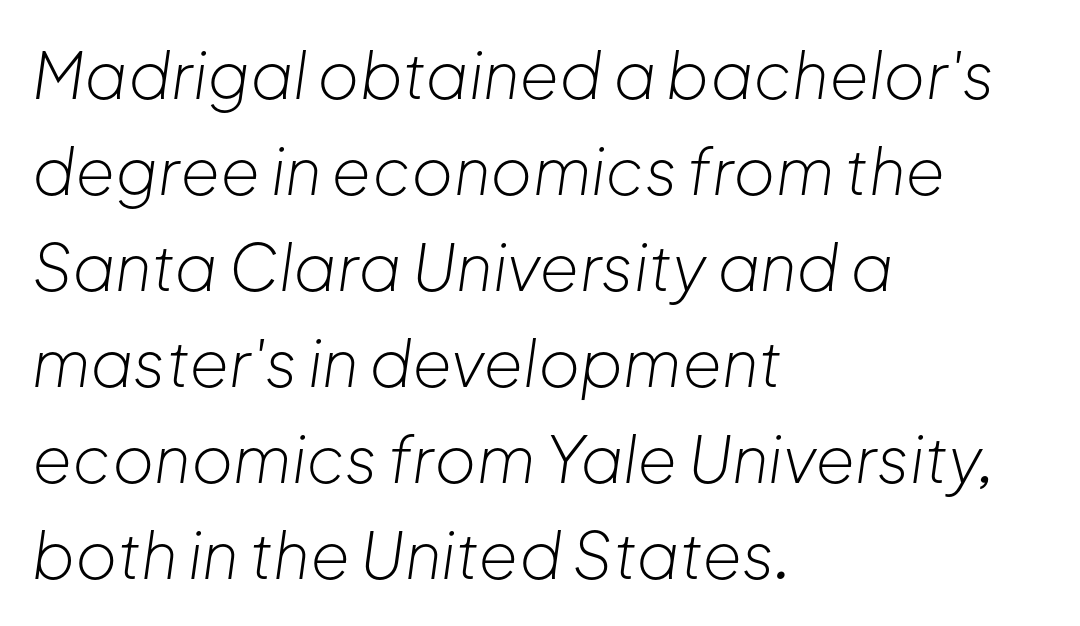
Q: Is the text bold? A: No.
Q: Is the text italic (slanted)? A: Yes, it leans right by about 8 degrees.
Q: Is the text underlined? A: No.
Q: How is the paragraph aligned? A: Left-aligned.
Q: Is the spacing between letters normal or unusually wide? A: Normal.
Q: Is the spacing between lines tight, normal or loose? A: Normal.
Q: Width (condensed, normal, or wide)? A: Normal.
Q: Stroke contrast? A: Low.
Q: x-height? A: Medium.
Q: Monospaced? A: No.
